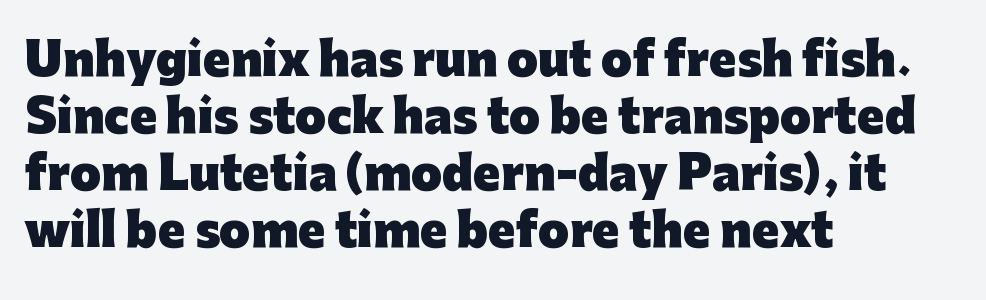
The image shows 45 px heavy sans-serif type, upright; set left-aligned, normal line spacing (1.27x), normal letter spacing, not underlined; low stroke contrast and a medium x-height.
